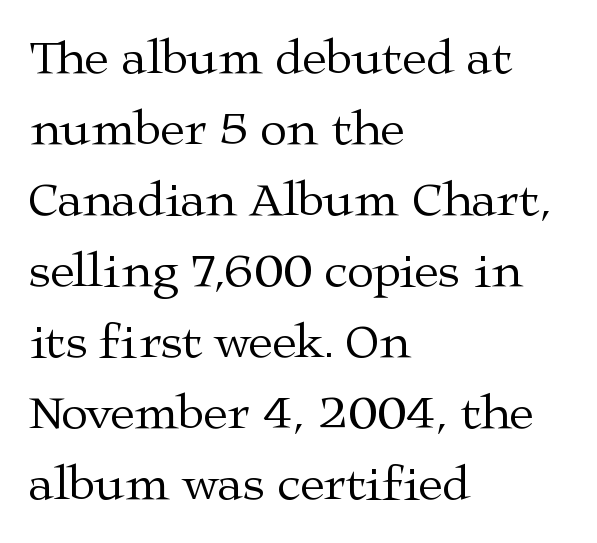
The image shows 49 px regular-weight, wide serif type, upright; set left-aligned, normal line spacing (1.45x), normal letter spacing, not underlined; medium stroke contrast and a medium x-height.
